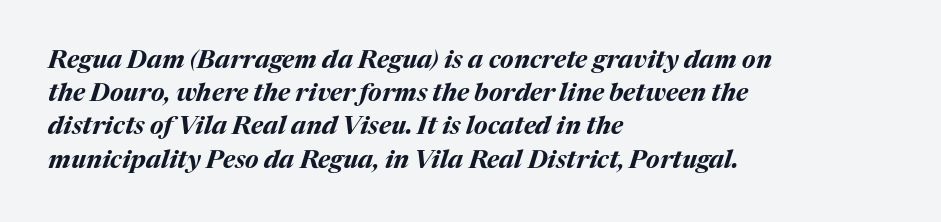
The typesetting leans heavy: a genuine bold. In terms of letterspacing, this is plain default setting. The rendering uses a moderate line-height, typical for paragraphs. The strip under each line holds only bare page. Notice how the passage keeps a crisp vertical edge on the left only. When letters slant like this, we call the style italic.
